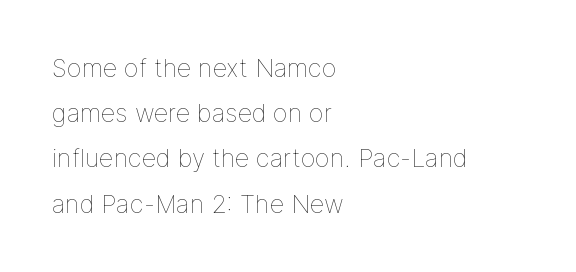
{"italic": "no", "bold": "no", "underline": "no", "align": "left", "line_spacing_ratio": 1.81, "letter_spacing": "normal", "letter_spacing_em": 0.0, "glyph_px": 25}
